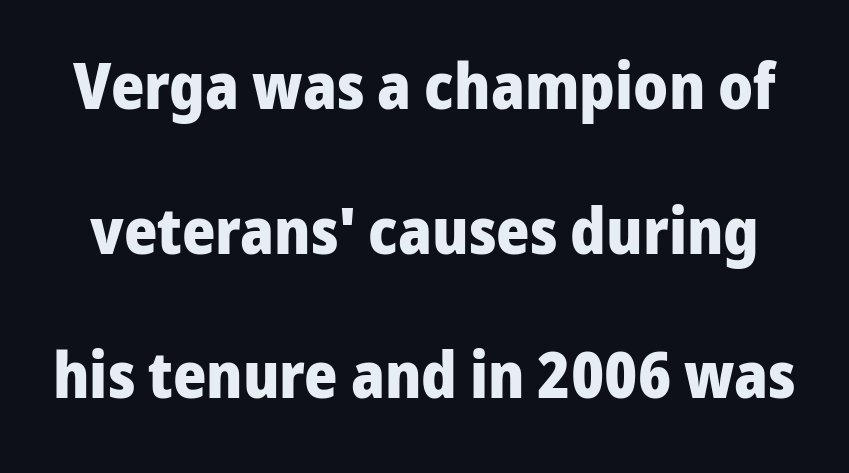
The image shows 64 px heavy sans-serif type, upright; set loose line spacing (2.26x), normal letter spacing, not underlined; low stroke contrast and a medium x-height.
